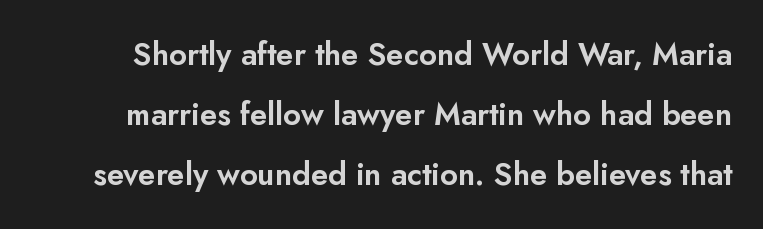
Plain, unruled lines of type. The axis of the letterforms is exactly vertical. Nobody touched the tracking dial on this one. You can tell from the bare stems that sans-serif type was used.
